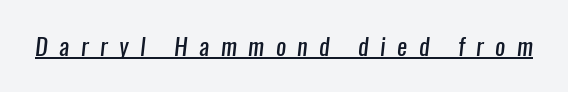
Q: Is the text bold? A: No.
Q: Is the text underlined? A: Yes.
Q: Is the spacing between letters normal or unusually wide? A: Unusually wide.
